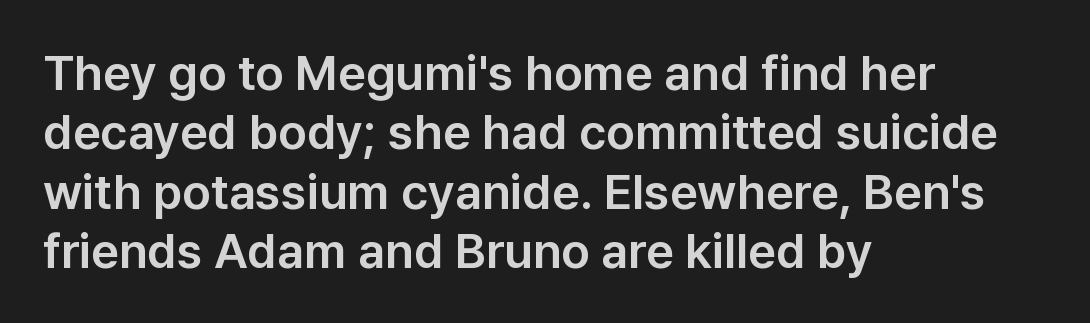
The image shows 49 px sans-serif type, upright; set left-aligned, line spacing 1.21x, normal letter spacing, not underlined; low stroke contrast and a medium x-height.
